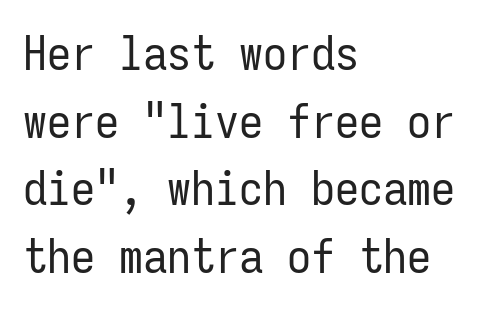
Does the type have serifs? No, each stem ends abruptly. Nobody drew a line under any word here. Tracking value appears to be zero — textbook default spacing. Every character here occupies the same horizontal width, giving the sample a typewriter-like rhythm. Compared with a typical body face, this is equally light or lighter still. The lettering holds an erect, upright posture throughout.
